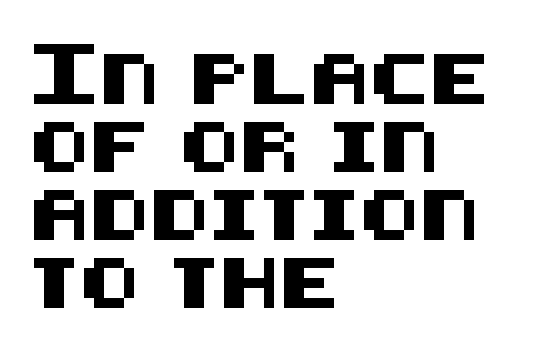
Casual observation: everything's shoved over to the left. Honestly, the row spacing looks completely unremarkable. Every stem runs plumb, perpendicular to the baseline. Descenders hang freely into open space. You can tell from the bare stems that sans-serif type was used. The face used here is rendered with its standard letterfit.
